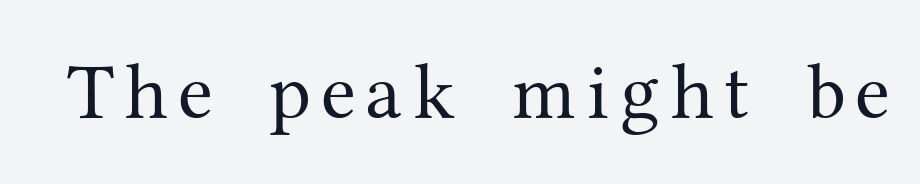
{"serif": "yes", "italic": "no", "bold": "no", "weight": "regular", "width": "normal", "stroke_contrast": "medium", "x_height": "medium", "monospaced": "no", "underline": "no", "glyph_px": 79}
